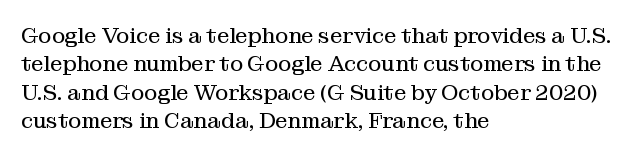
Q: Is the text bold? A: No.
Q: Is the text italic (slanted)? A: No, it is upright.
Q: Is the text underlined? A: No.
Q: How is the paragraph aligned? A: Left-aligned.
Q: Is the spacing between letters normal or unusually wide? A: Normal.
Q: Is the spacing between lines tight, normal or loose? A: Normal.
